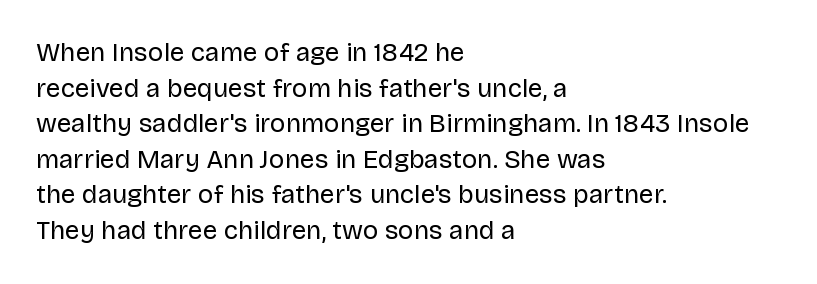
Q: Is the text bold? A: No.
Q: Is the text italic (slanted)? A: No, it is upright.
Q: Is the text underlined? A: No.
Q: How is the paragraph aligned? A: Left-aligned.
Q: Is the spacing between letters normal or unusually wide? A: Normal.
Q: Is the spacing between lines tight, normal or loose? A: Normal.
